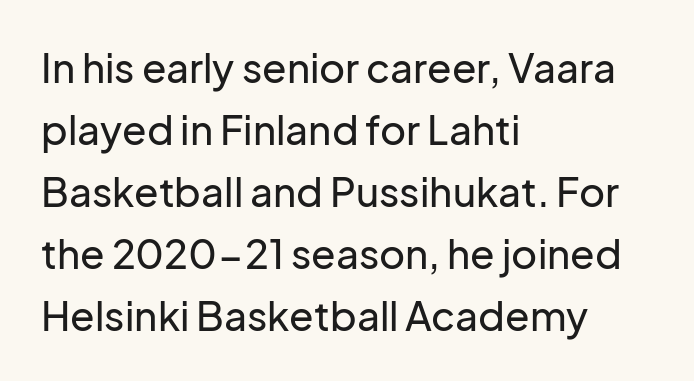
{"serif": "no", "italic": "no", "width": "normal", "stroke_contrast": "low", "x_height": "medium", "monospaced": "no", "underline": "no", "align": "left", "line_spacing": "normal", "line_spacing_ratio": 1.55, "letter_spacing": "normal", "letter_spacing_em": 0.0, "glyph_px": 40}
